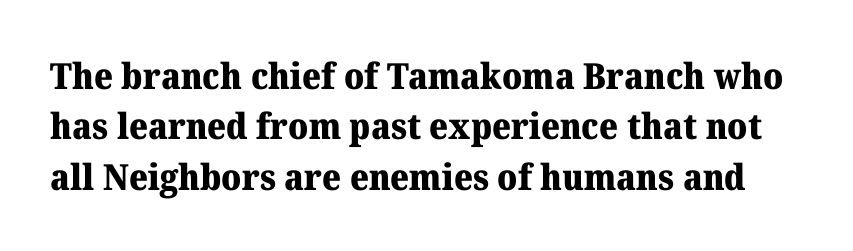
The image shows 36 px heavy serif type, upright; set normal line spacing (1.4x), normal letter spacing, not underlined; medium stroke contrast and a medium x-height.
